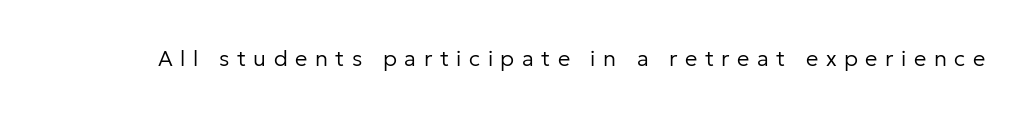
Decoration check: the copy has no underline. Does extra space separate the letters? Yes, quite a lot of it. The specimen reads as upright at a glance. Caption: face not bold, strokes unweighted.
